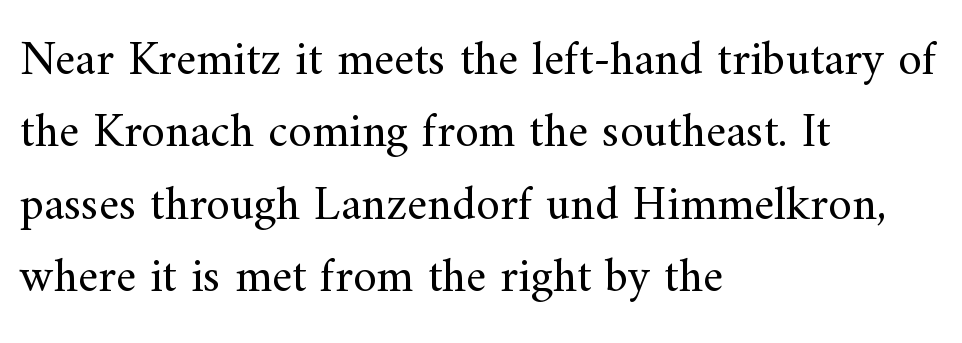
Decoration check: the copy has no underline. The tracking reads as untouched default to a designer's eye. The face used here is proportionally spaced, like ordinary book or web type. You can tell from the footed stems that serif type was used. Stem width sits at or under what a default text font uses. This sample keeps an unexceptional amount of space between lines.
